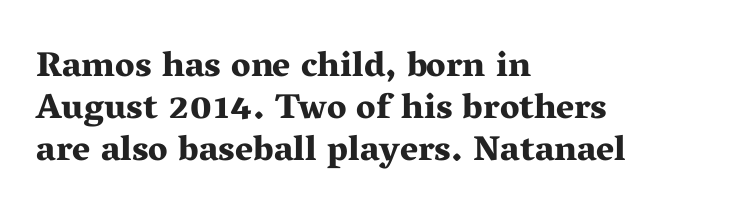
The image shows 35 px bold, wide serif type, upright; set left-aligned, line spacing 1.2x, normal letter spacing, not underlined; medium stroke contrast and a medium x-height.
